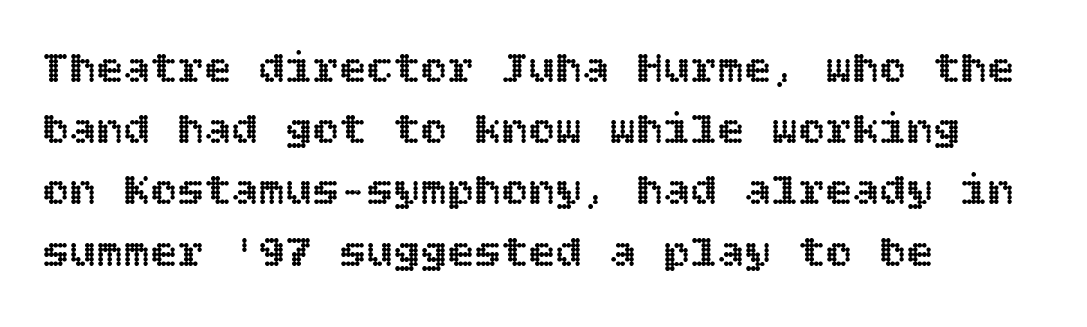
The face used here is rendered with its standard letterfit. The gap between lines stays unmarked. Normally led — the rows are evenly, conventionally spaced. These lines are set flush left with a ragged right edge. This sample uses an upright cut, with every glyph sitting square on the baseline.
